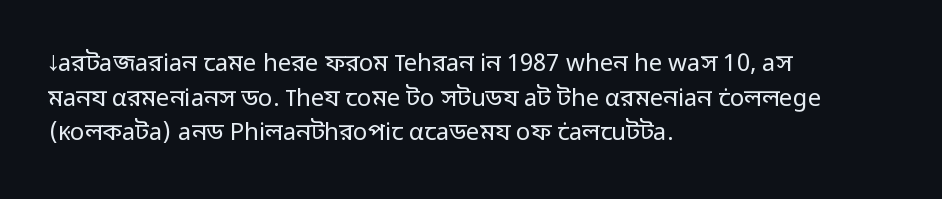
{"italic": "no", "bold": "no", "underline": "no", "align": "left", "line_spacing": "normal", "line_spacing_ratio": 1.44, "letter_spacing": "normal", "letter_spacing_em": 0.0, "glyph_px": 24}
